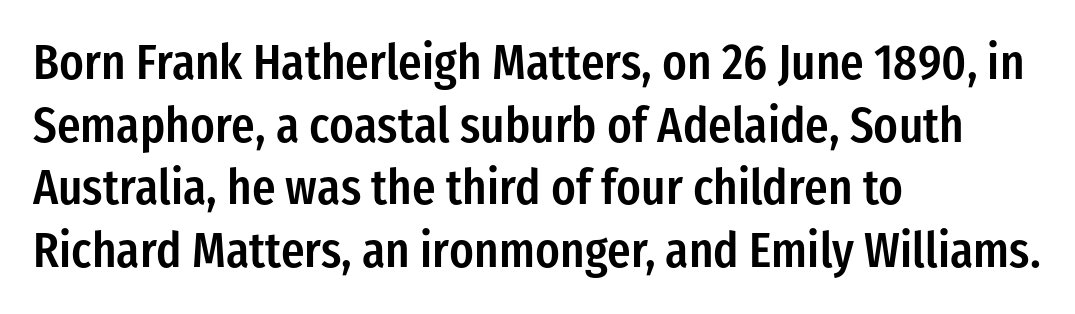
The image shows 49 px semibold, condensed sans-serif type, upright; set left-aligned, normal line spacing (1.28x), normal letter spacing, not underlined; low stroke contrast and a medium x-height.
